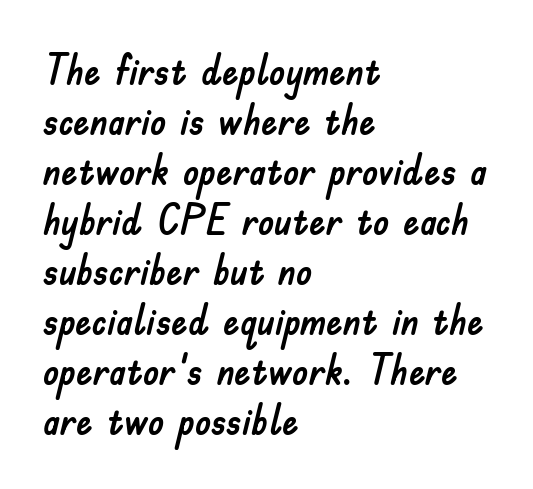
Q: Is the text italic (slanted)? A: Yes.
Q: Is the typeface a serif or a sans-serif typeface? A: Sans-serif.
Q: Is the text underlined? A: No.
Q: How is the paragraph aligned? A: Left-aligned.
Q: Is the spacing between letters normal or unusually wide? A: Normal.
Q: Width (condensed, normal, or wide)? A: Normal.
Q: Stroke contrast? A: Low.
Q: x-height? A: Small.
Q: Monospaced? A: No.
